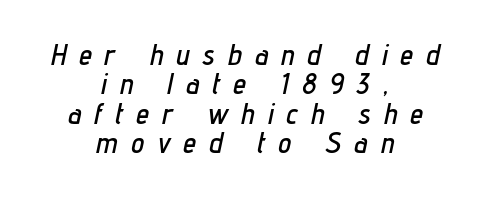
The image shows 29 px condensed type, italic (leaning right); set centered, tight line spacing (1.01x), unusually wide letter spacing (+0.46 em), not underlined; low stroke contrast and a medium x-height.
